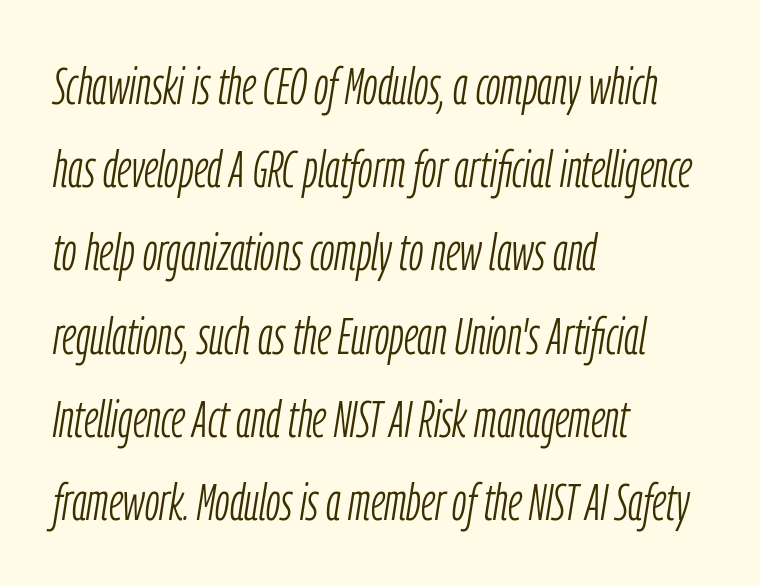
The image shows 52 px light, condensed type, italic (leaning right); set left-aligned, normal line spacing (1.6x), normal letter spacing, not underlined; low stroke contrast and a medium x-height.
